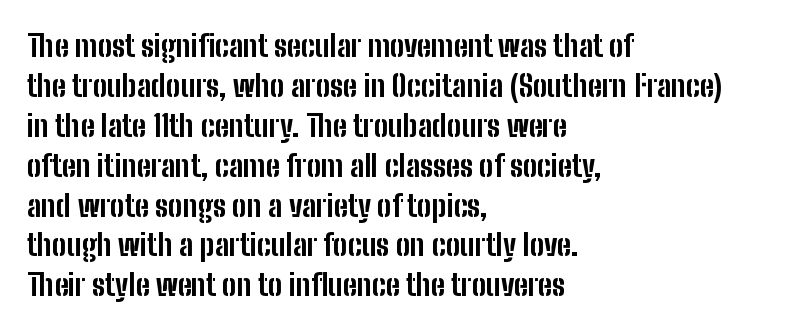
Q: Is the text bold? A: Yes.
Q: Is the text italic (slanted)? A: No, it is upright.
Q: Is the typeface a serif or a sans-serif typeface? A: Sans-serif.
Q: Is the text underlined? A: No.
Q: How is the paragraph aligned? A: Left-aligned.
Q: Is the spacing between letters normal or unusually wide? A: Normal.
Q: Is the spacing between lines tight, normal or loose? A: Normal.
Q: Width (condensed, normal, or wide)? A: Condensed.
Q: Stroke contrast? A: Low.
Q: x-height? A: Medium.
Q: Monospaced? A: No.
